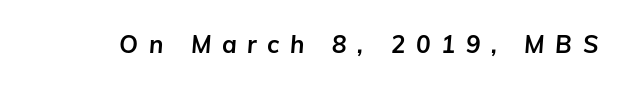
Q: Is the text bold? A: Yes.
Q: Is the text italic (slanted)? A: Yes, it leans right by about 5 degrees.
Q: Is the text underlined? A: No.
Q: Is the spacing between letters normal or unusually wide? A: Unusually wide.
